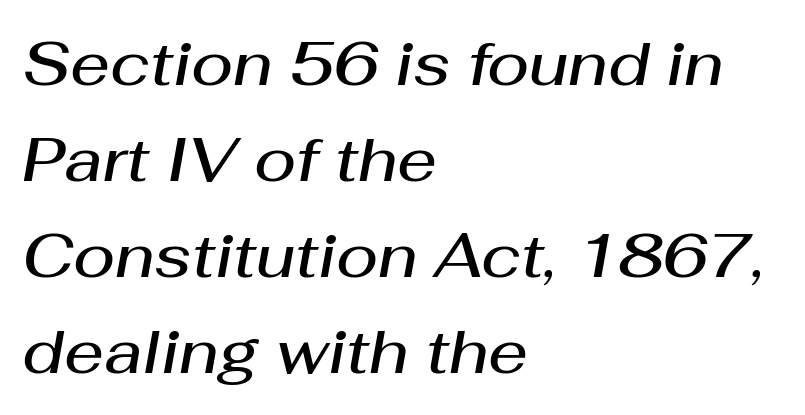
{"italic": "yes", "lean": "right", "slant_degrees": 10, "bold": "semi", "weight": "semibold", "width": "normal", "stroke_contrast": "medium", "x_height": "medium", "monospaced": "no", "underline": "no", "align": "left", "line_spacing": "normal", "line_spacing_ratio": 1.55, "letter_spacing": "normal", "letter_spacing_em": 0.0, "glyph_px": 62}
